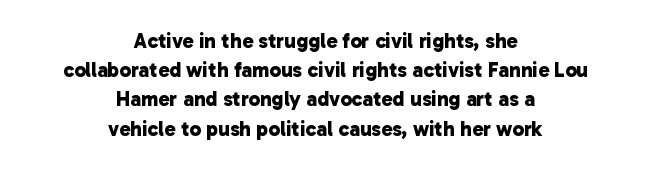
{"bold": "yes", "underline": "no", "align": "center", "line_spacing": "normal", "line_spacing_ratio": 1.39, "letter_spacing": "normal", "letter_spacing_em": 0.0, "glyph_px": 21}
